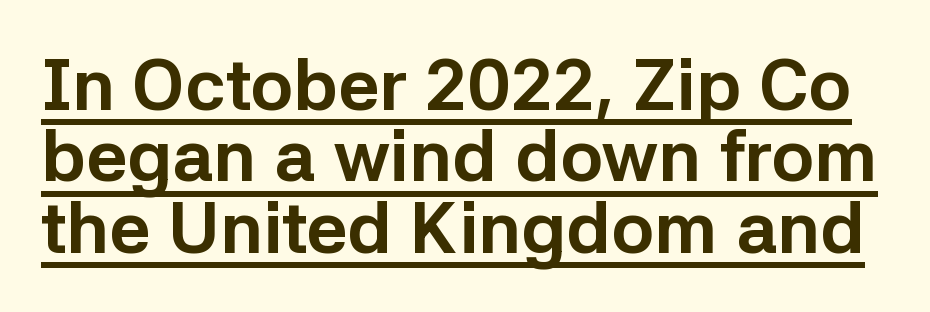
{"serif": "no", "italic": "no", "bold": "yes", "weight": "bold", "width": "normal", "stroke_contrast": "low", "x_height": "medium", "monospaced": "no", "underline": "yes", "line_spacing": "tight", "line_spacing_ratio": 0.99, "letter_spacing": "normal", "letter_spacing_em": 0.0, "glyph_px": 72}
